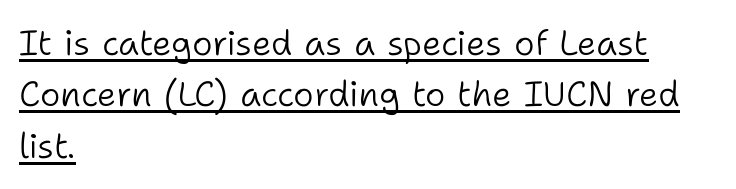
Q: Is the text bold? A: No.
Q: Is the text italic (slanted)? A: No, it is upright.
Q: Is the typeface a serif or a sans-serif typeface? A: Sans-serif.
Q: Is the text underlined? A: Yes.
Q: How is the paragraph aligned? A: Left-aligned.
Q: Is the spacing between letters normal or unusually wide? A: Normal.
Q: Is the spacing between lines tight, normal or loose? A: Normal.
Q: Width (condensed, normal, or wide)? A: Normal.
Q: Stroke contrast? A: Low.
Q: x-height? A: Medium.
Q: Monospaced? A: No.
